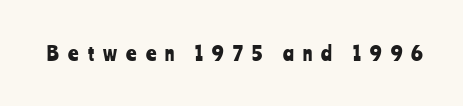
The image shows 20 px text type, upright; set unusually wide letter spacing (+0.46 em), not underlined.
